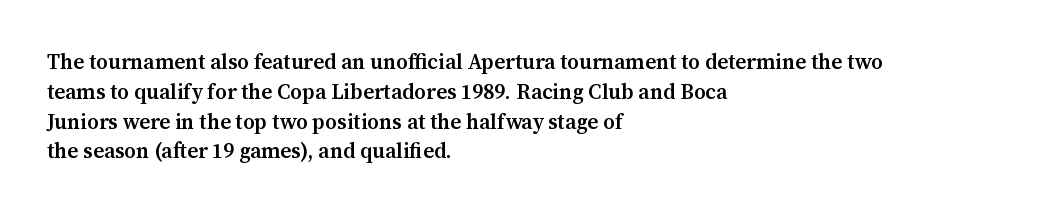
Q: Is the text bold? A: Semi-bold.
Q: Is the text italic (slanted)? A: No, it is upright.
Q: Is the text underlined? A: No.
Q: How is the paragraph aligned? A: Left-aligned.
Q: Is the spacing between letters normal or unusually wide? A: Normal.
Q: Is the spacing between lines tight, normal or loose? A: Normal.
